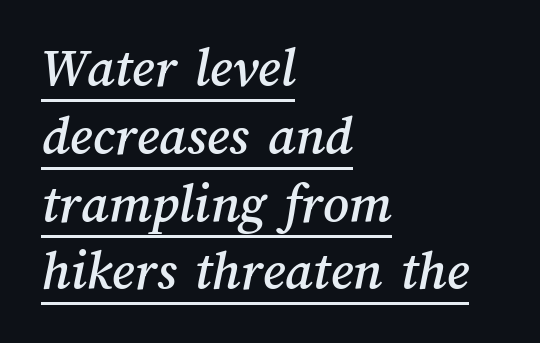
{"width": "normal", "stroke_contrast": "medium", "x_height": "medium", "monospaced": "no", "underline": "yes", "align": "left", "line_spacing_ratio": 1.21, "letter_spacing": "normal", "letter_spacing_em": 0.0, "glyph_px": 56}
